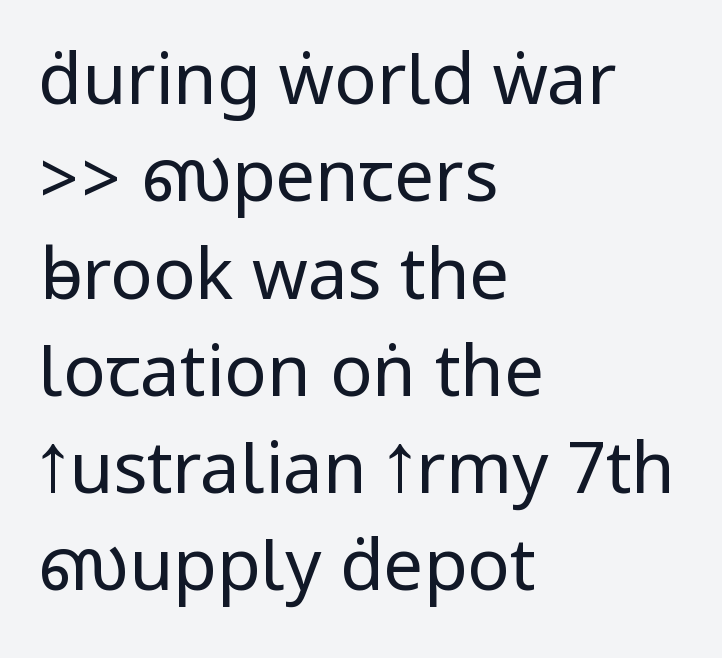
Q: Is the text bold? A: No.
Q: Is the text italic (slanted)? A: No, it is upright.
Q: Is the typeface a serif or a sans-serif typeface? A: Sans-serif.
Q: Is the text underlined? A: No.
Q: How is the paragraph aligned? A: Left-aligned.
Q: Is the spacing between letters normal or unusually wide? A: Normal.
Q: Is the spacing between lines tight, normal or loose? A: Normal.
Q: Width (condensed, normal, or wide)? A: Condensed.
Q: Stroke contrast? A: Low.
